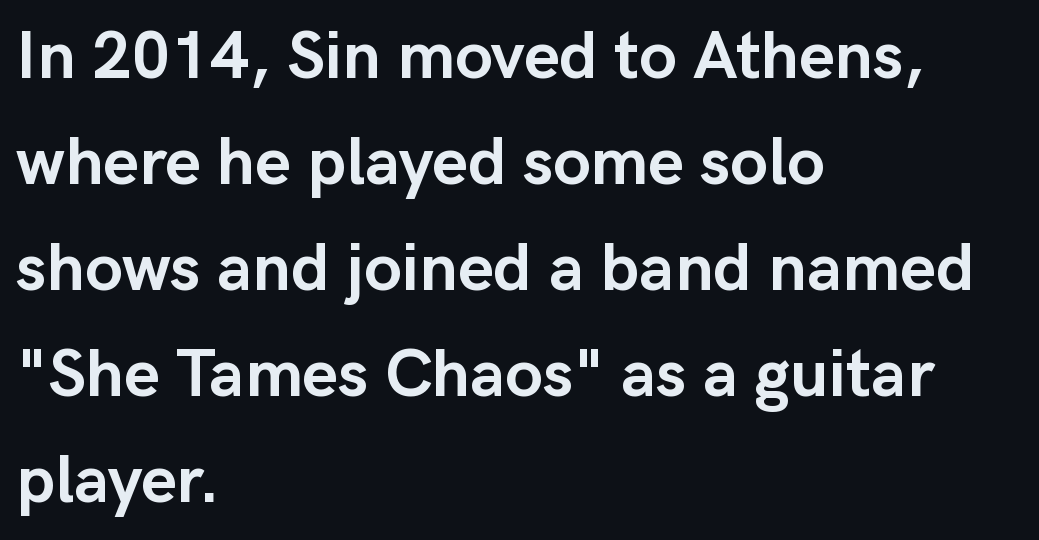
Q: Is the text bold? A: Yes.
Q: Is the text italic (slanted)? A: No, it is upright.
Q: Is the typeface a serif or a sans-serif typeface? A: Sans-serif.
Q: Is the text underlined? A: No.
Q: How is the paragraph aligned? A: Left-aligned.
Q: Is the spacing between letters normal or unusually wide? A: Normal.
Q: Is the spacing between lines tight, normal or loose? A: Normal.
Q: Width (condensed, normal, or wide)? A: Normal.
Q: Stroke contrast? A: Low.
Q: x-height? A: Medium.
Q: Monospaced? A: No.
